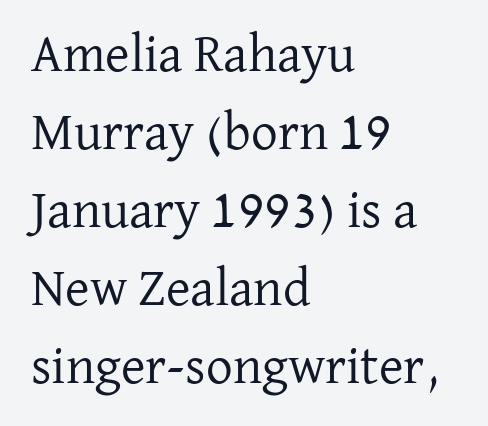
Each word holds together tightly as a unit, with standard inter-letter gaps. Weight class: somewhere from thin through regular. This block has exactly the height ordinary leading produces. Type style note: has serifs. A classic flush-left, rag-right setting is used for this passage.
